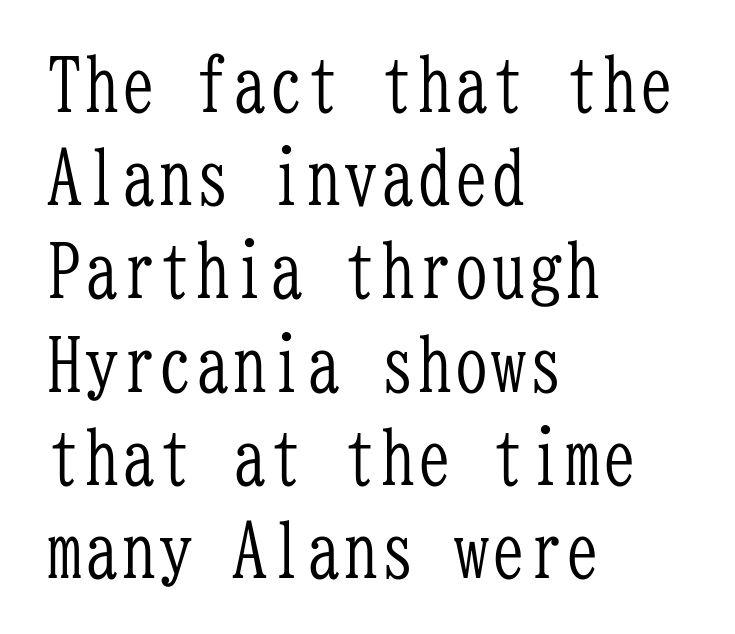
The image shows 74 px light, condensed serif type, upright, monospaced; set left-aligned, normal line spacing (1.26x), normal letter spacing, not underlined; low stroke contrast and a medium x-height.
